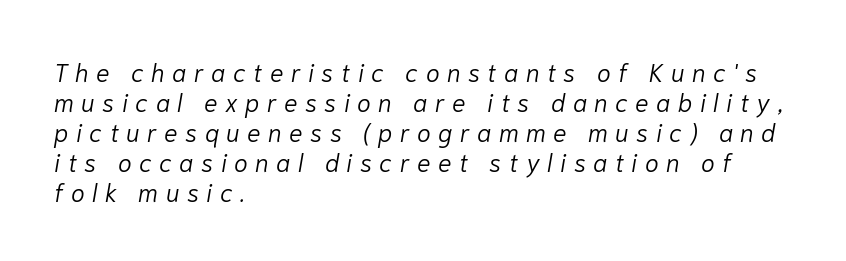
The image shows 25 px text type, italic (leaning right); set left-aligned, line spacing 1.2x, unusually wide letter spacing (+0.3 em), not underlined.
